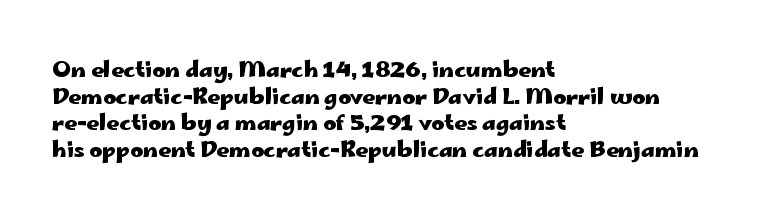
The image shows 22 px bold type, upright; set left-aligned, line spacing 1.21x, normal letter spacing, not underlined.
